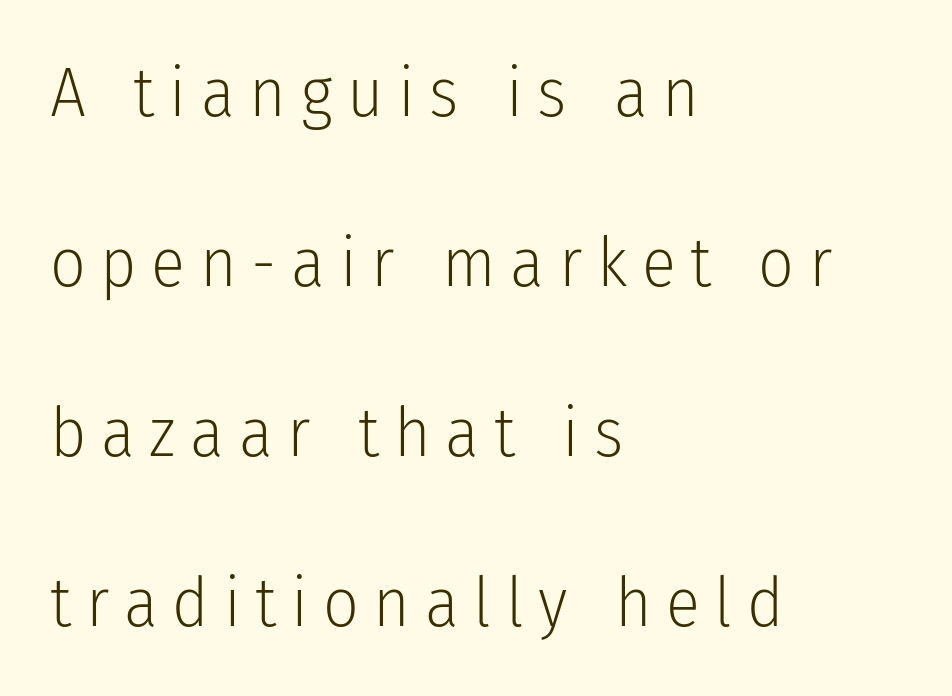
The type sits square on the baseline with zero lean. The rendering inserts visible extra space after every character. Visually the block forms a straight wall on the left and a jagged coastline on the right. Underlining? Definitely not there. Baseline-to-baseline distance is far greater than the letter height.
